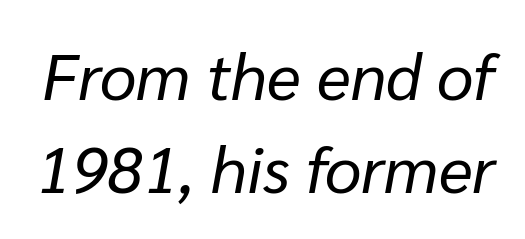
Q: Is the text bold? A: No.
Q: Is the text italic (slanted)? A: Yes, it leans right by about 10 degrees.
Q: Is the text underlined? A: No.
Q: Is the spacing between letters normal or unusually wide? A: Normal.
Q: Is the spacing between lines tight, normal or loose? A: Normal.
Q: Width (condensed, normal, or wide)? A: Normal.
Q: Stroke contrast? A: Low.
Q: x-height? A: Medium.
Q: Monospaced? A: No.
